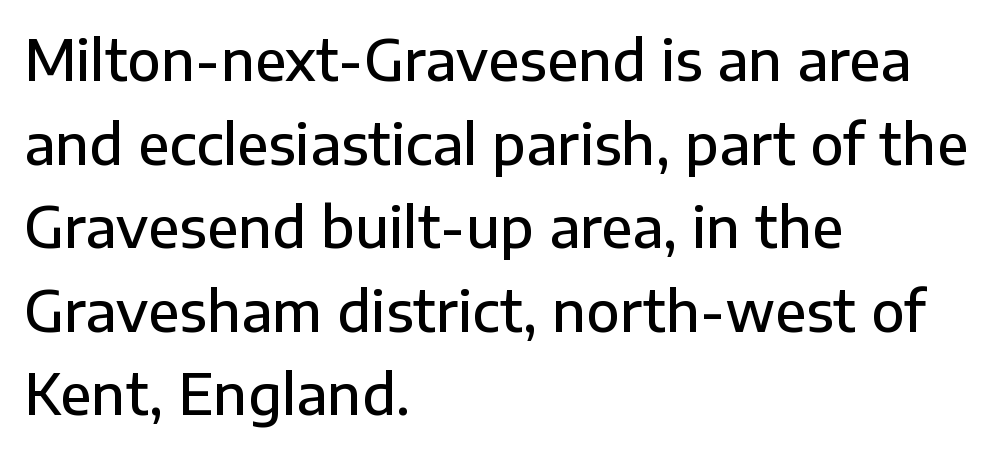
The image shows 55 px semibold sans-serif type, upright; set left-aligned, normal line spacing (1.52x), normal letter spacing, not underlined; low stroke contrast and a medium x-height.
